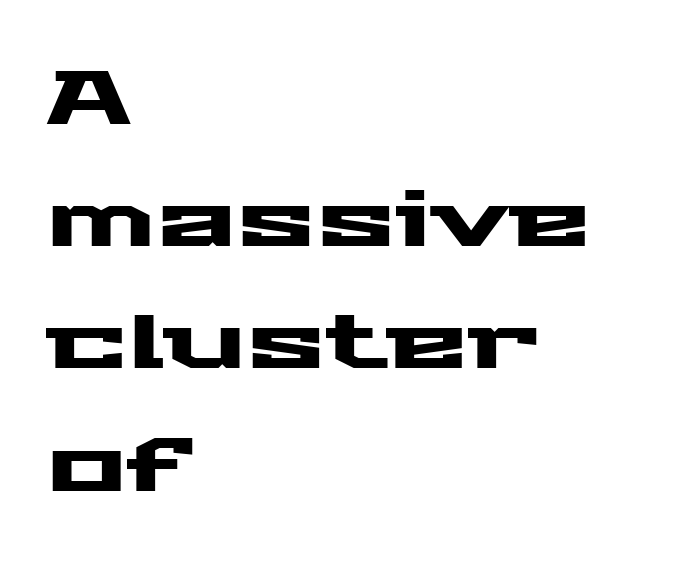
Glyph-to-glyph distance matches everyday printed text. The letters advance in unequal steps, a hallmark of proportional type. Characters remain perfectly vertical along every line. Check where the strokes stop: nothing finishes them off — pure sans. Horizontal bands of white between lines are of average thickness. Compared with a centered layout, this one pins lines to the left instead.
